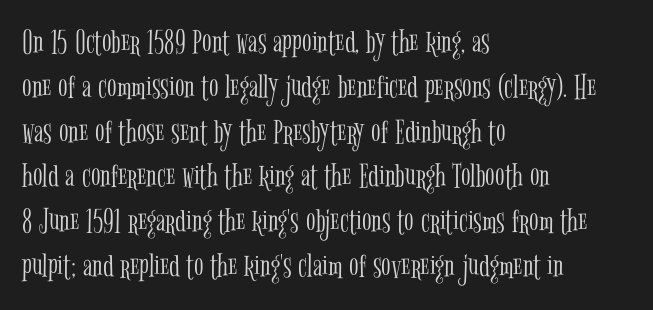
The image shows 35 px light, condensed serif type, upright; set left-aligned, normal line spacing (1.28x), normal letter spacing, not underlined; low stroke contrast and a medium x-height.
